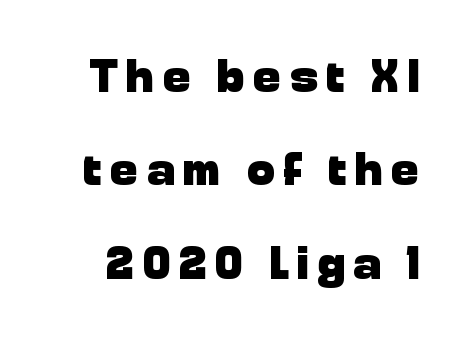
The image shows 46 px heavy sans-serif type, upright; set loose line spacing (2.03x), not underlined; low stroke contrast and a medium x-height.
